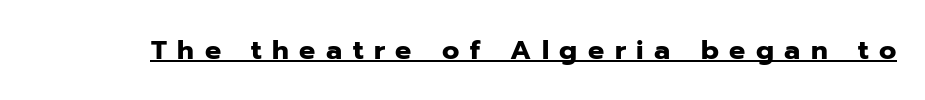
{"italic": "no", "bold": "yes", "underline": "yes", "letter_spacing": "wide", "letter_spacing_em": 0.39, "glyph_px": 27}
